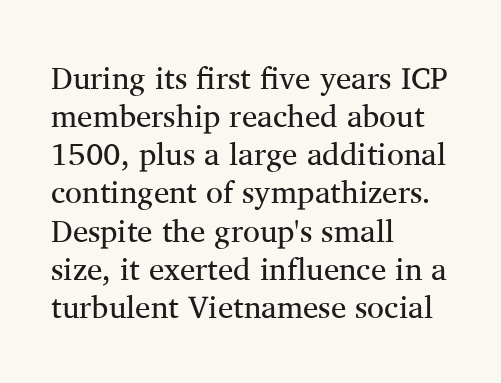
{"serif": "yes", "italic": "no", "bold": "no", "weight": "regular", "width": "normal", "stroke_contrast": "medium", "x_height": "medium", "monospaced": "no", "underline": "no", "align": "left", "line_spacing_ratio": 1.23, "letter_spacing": "normal", "letter_spacing_em": 0.0, "glyph_px": 31}
